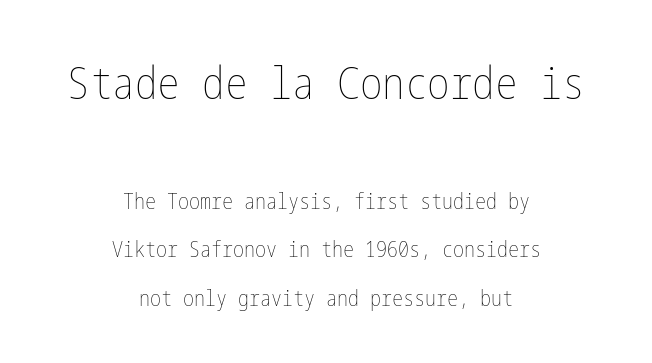
The image shows 45 px thin, condensed type, upright; set centered, loose line spacing (2.2x), normal letter spacing, not underlined; the first (top) block is 2.05x larger; low stroke contrast and a medium x-height.
